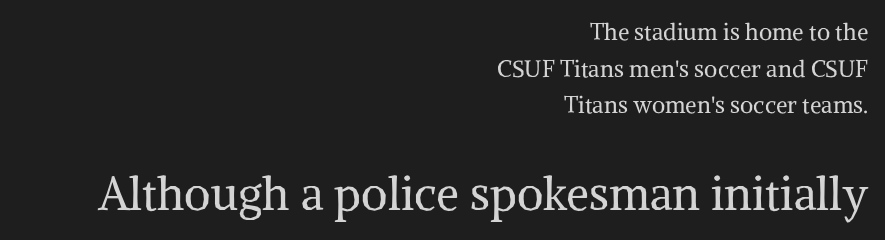
The font family rendered here belongs to the serif group. Posture: straight, roman, zero tilt. Lines of text with bare space underneath. In terms of letterspacing, this is plain default setting. Baseline-to-baseline distance is the conventional proportion of letter height.
